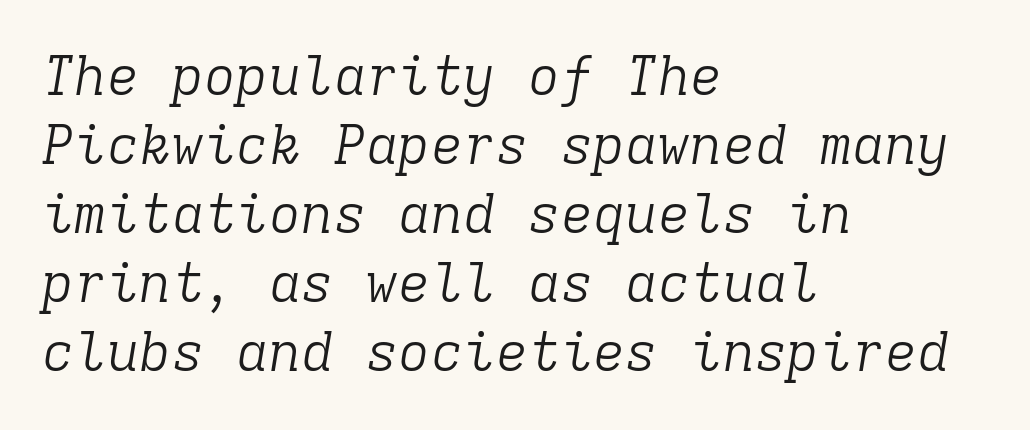
This is oblique type, the kind used for emphasis or titles. Nobody touched the tracking dial on this one. The text block is weighted toward the left margin, trailing off unevenly rightward. This rendering features lettering with no underline. Here the designer chose a console-style face with uniform glyph widths. Regarding serifs, this sample has them.
